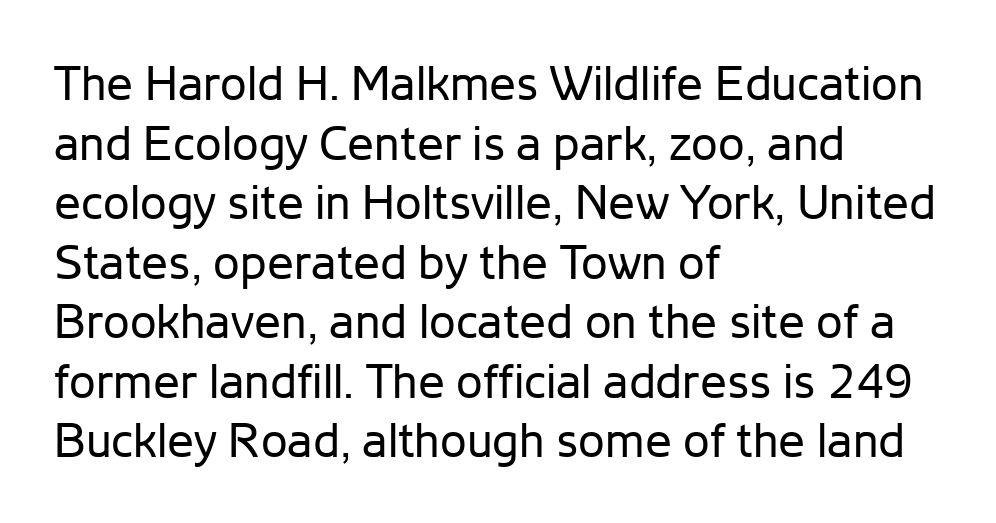
{"serif": "no", "italic": "no", "bold": "no", "weight": "regular", "width": "normal", "stroke_contrast": "low", "x_height": "medium", "monospaced": "no", "underline": "no", "align": "left", "line_spacing_ratio": 1.24, "letter_spacing": "normal", "letter_spacing_em": 0.0, "glyph_px": 48}
